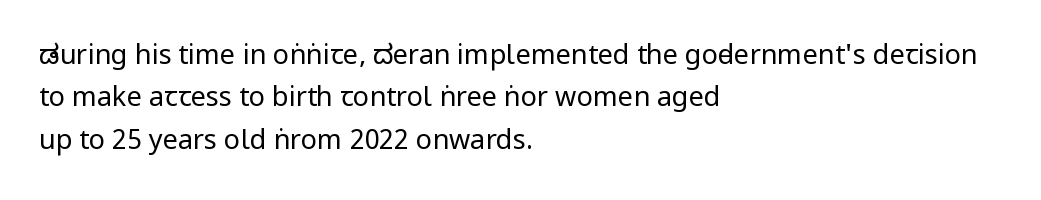
The image shows 27 px text type, upright; set left-aligned, normal line spacing (1.57x), normal letter spacing, not underlined.
